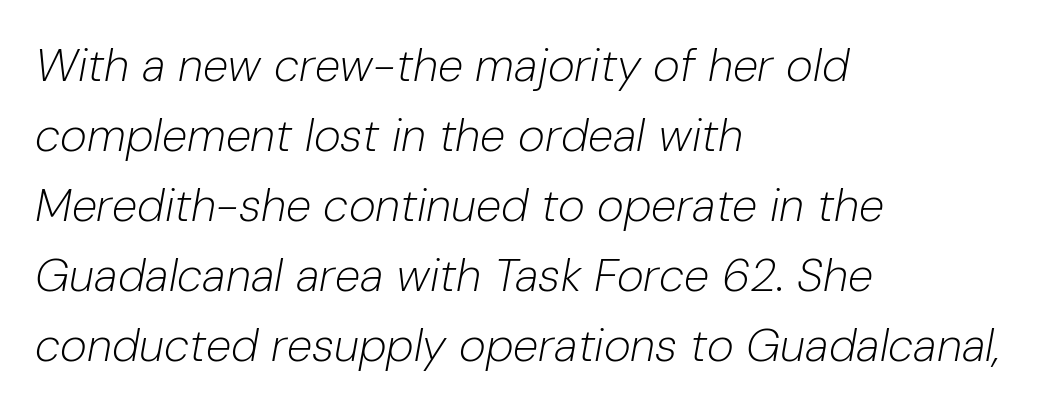
{"italic": "yes", "lean": "right", "slant_degrees": 10, "bold": "no", "weight": "light", "width": "normal", "stroke_contrast": "low", "x_height": "medium", "monospaced": "no", "underline": "no", "align": "left", "line_spacing": "normal", "line_spacing_ratio": 1.52, "letter_spacing": "normal", "letter_spacing_em": 0.0, "glyph_px": 46}
